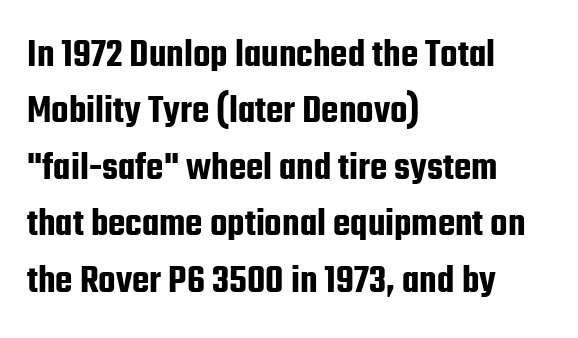
The horizontal fit of the characters is conventional and even. The letters stand upright; this is a roman face. Are there feet on the stems? There aren't — it's a sans. The rendering anchors every line to the left-hand side. Note the varied advance widths — an 'i' is clearly narrower than an 'm'.
